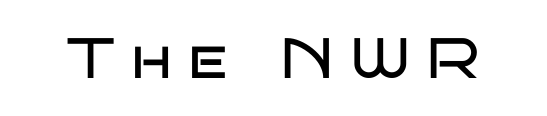
No italicization has been applied; the sample stays upright. Spacing verdict: proportional, widths tailored to each character. Is the letter spacing exaggerated? Yes — the characters are pushed far apart. Quick note: underline off. Type style note: lacks serifs.
